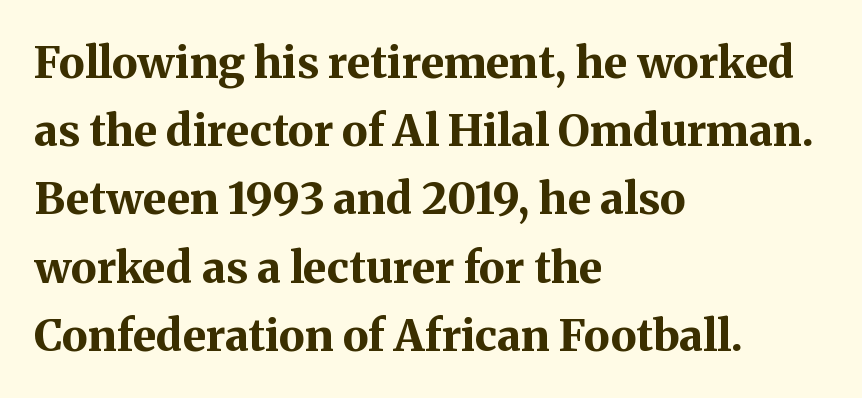
Q: Is the text bold? A: Yes.
Q: Is the text italic (slanted)? A: No, it is upright.
Q: Is the typeface a serif or a sans-serif typeface? A: Serif.
Q: Is the text underlined? A: No.
Q: How is the paragraph aligned? A: Left-aligned.
Q: Is the spacing between letters normal or unusually wide? A: Normal.
Q: Is the spacing between lines tight, normal or loose? A: Normal.
Q: Width (condensed, normal, or wide)? A: Normal.
Q: Stroke contrast? A: Medium.
Q: x-height? A: Medium.
Q: Monospaced? A: No.
